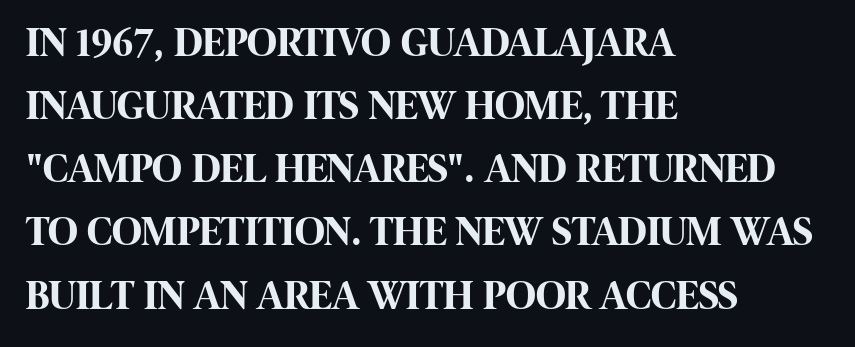
A typesetter would call this proportional, since set widths differ per character. These words are printed bold, with thick strokes throughout. Underline: absent. Regular leading.
